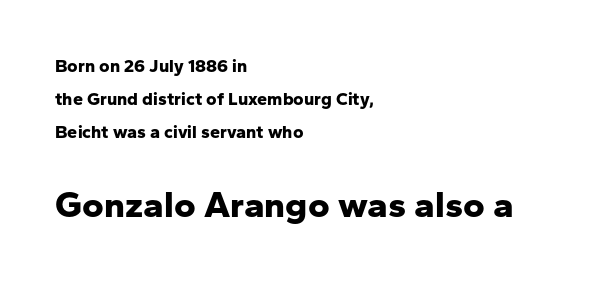
{"serif": "no", "italic": "no", "bold": "yes", "weight": "bold", "width": "normal", "stroke_contrast": "low", "x_height": "medium", "monospaced": "no", "underline": "no", "align": "left", "line_spacing_ratio": 1.82, "letter_spacing": "normal", "letter_spacing_em": 0.0, "larger_block": "second", "size_ratio": 2.06, "glyph_px": 37}
